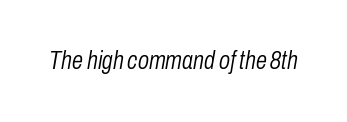
The image shows 25 px text type, italic (leaning right); set normal letter spacing, not underlined.
